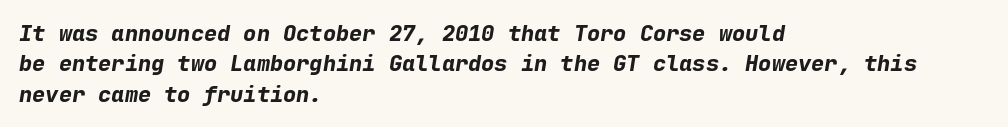
The image shows 22 px bold type, italic (leaning right); set left-aligned, normal line spacing (1.38x), normal letter spacing, not underlined.
